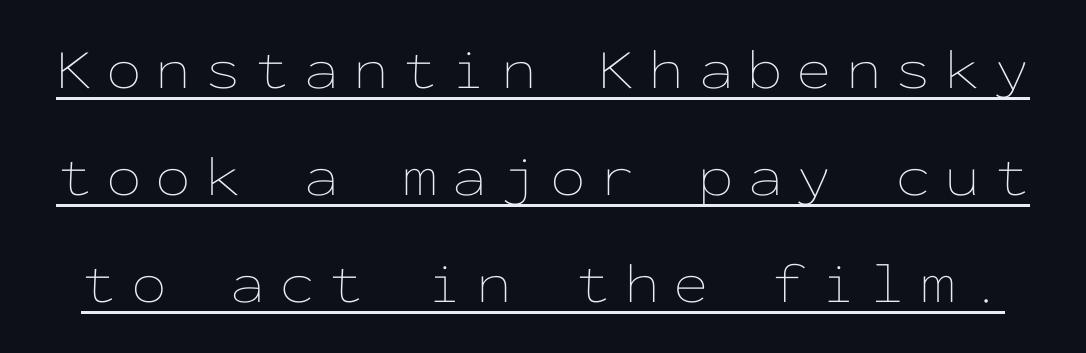
Q: Is the text bold? A: No.
Q: Is the text italic (slanted)? A: No, it is upright.
Q: Is the text underlined? A: Yes.
Q: Is the spacing between letters normal or unusually wide? A: Unusually wide.
Q: Width (condensed, normal, or wide)? A: Wide.
Q: Stroke contrast? A: Low.
Q: x-height? A: Medium.
Q: Monospaced? A: Yes.
